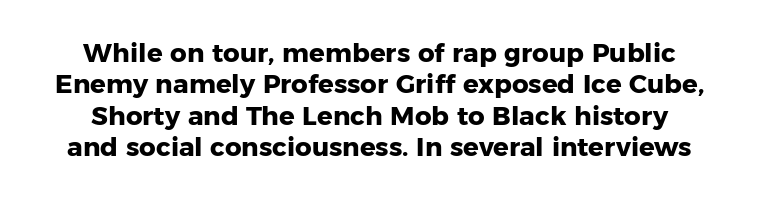
Underlining? Definitely not there. Italic: no, the glyphs are upright roman. Is the type bold? Yes — the strokes are clearly thick and heavy. You could call the tracking neutral — neither tight nor loose.
